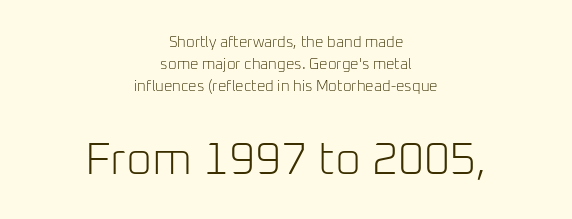
{"serif": "no", "italic": "no", "bold": "no", "weight": "light", "width": "normal", "stroke_contrast": "low", "x_height": "medium", "monospaced": "no", "underline": "no", "align": "center", "line_spacing": "normal", "line_spacing_ratio": 1.48, "letter_spacing": "normal", "letter_spacing_em": 0.0, "larger_block": "second", "size_ratio": 3.0, "glyph_px": 45}
